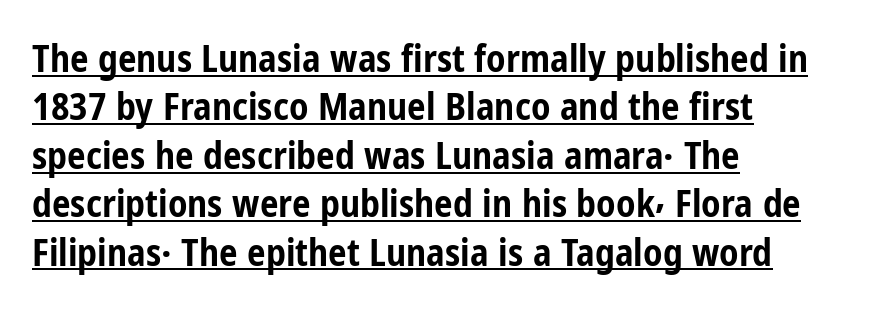
The image shows 37 px bold, condensed sans-serif type, upright; set left-aligned, normal line spacing (1.31x), normal letter spacing, underlined; low stroke contrast and a medium x-height.
